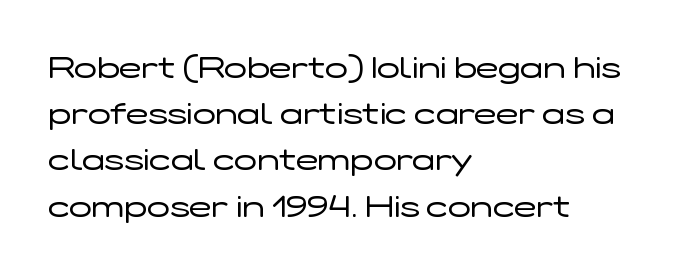
The characters display no serif detailing; their extremities are plain. If you drew a ruler down the left edge, every line would touch it. The passage shown is typed in a proportional face where columns would drift. Students, observe: this is what conventionally led text looks like.
